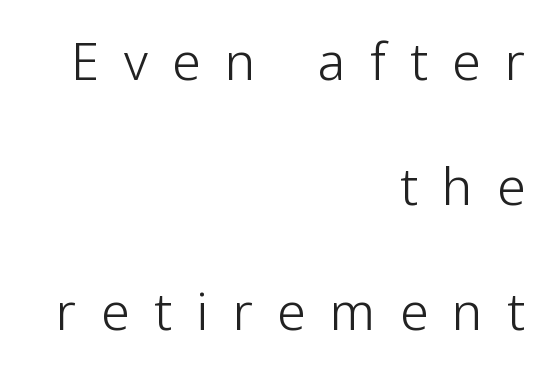
{"serif": "no", "italic": "no", "bold": "no", "weight": "light", "width": "normal", "stroke_contrast": "low", "x_height": "medium", "monospaced": "no", "underline": "no", "align": "right", "line_spacing": "loose", "line_spacing_ratio": 2.45, "letter_spacing": "wide", "letter_spacing_em": 0.48, "glyph_px": 51}
